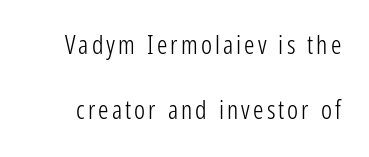
The image shows 26 px text type, upright; set loose line spacing (2.5x), not underlined.
